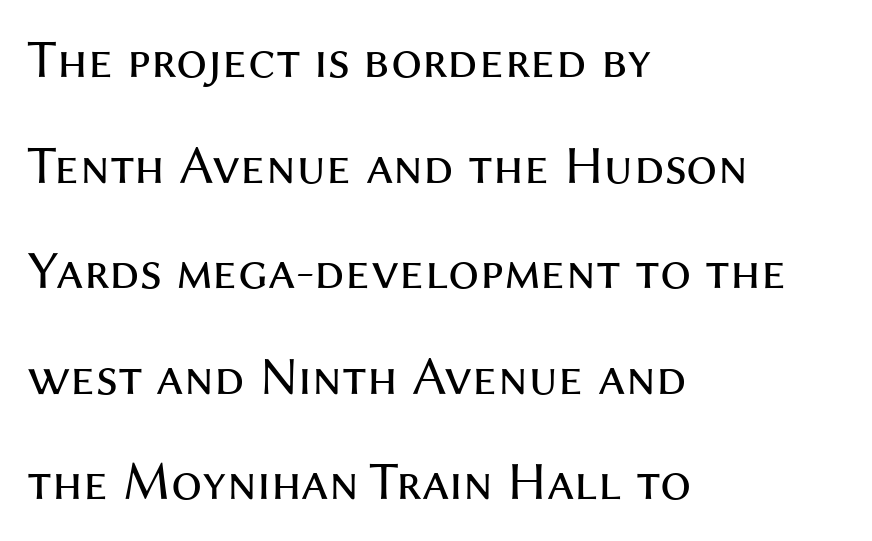
Rendered with straight, roman letterforms. Caption: multi-line text, flush left, ragged right. Does extra space separate the letters? No, they use regular spacing. Think of a printed novel: that variable character pitch is what you see here. The strokes are not fattened; the text isn't bold. Notice the wide empty band between every row — that's loose leading.
